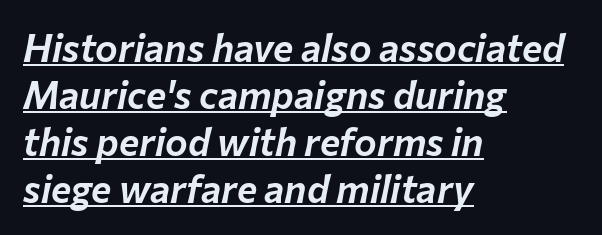
{"italic": "yes", "lean": "right", "slant_degrees": 12, "width": "normal", "stroke_contrast": "low", "x_height": "medium", "monospaced": "no", "underline": "yes", "align": "left", "line_spacing_ratio": 1.24, "letter_spacing": "normal", "letter_spacing_em": 0.0, "glyph_px": 38}
